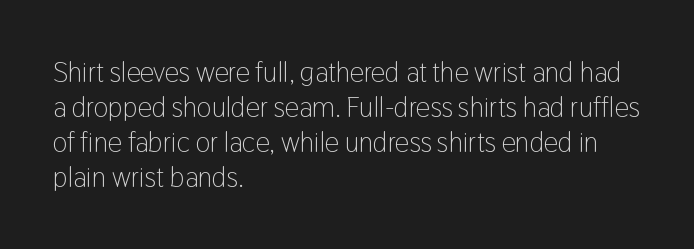
Q: Is the text bold? A: No.
Q: Is the text italic (slanted)? A: No, it is upright.
Q: Is the typeface a serif or a sans-serif typeface? A: Sans-serif.
Q: Is the text underlined? A: No.
Q: How is the paragraph aligned? A: Left-aligned.
Q: Is the spacing between letters normal or unusually wide? A: Normal.
Q: Is the spacing between lines tight, normal or loose? A: Normal.
Q: Width (condensed, normal, or wide)? A: Condensed.
Q: Stroke contrast? A: Low.
Q: x-height? A: Medium.
Q: Monospaced? A: No.
